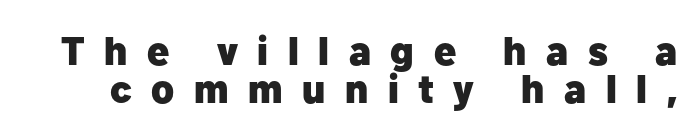
The image shows 40 px heavy sans-serif type, upright; set tight line spacing (0.96x), unusually wide letter spacing (+0.49 em), not underlined; low stroke contrast and a medium x-height.
